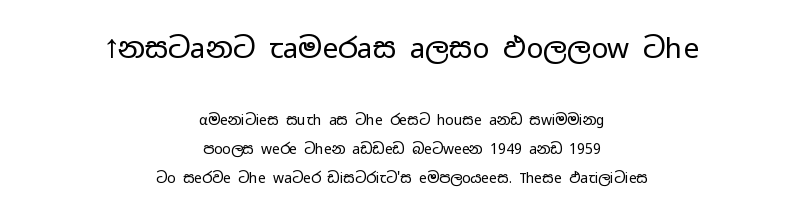
Q: Is the text bold? A: No.
Q: Is the text italic (slanted)? A: No, it is upright.
Q: Is the typeface a serif or a sans-serif typeface? A: Sans-serif.
Q: Is the text underlined? A: No.
Q: How is the paragraph aligned? A: Centered.
Q: Is the spacing between letters normal or unusually wide? A: Normal.
Q: Is the spacing between lines tight, normal or loose? A: Loose.
Q: Which block of text is set in a larger size, the first (top) or the second (bottom)? A: The first (top) one.
Q: Width (condensed, normal, or wide)? A: Wide.
Q: Stroke contrast? A: Low.
Q: x-height? A: Medium.
Q: Monospaced? A: No.
